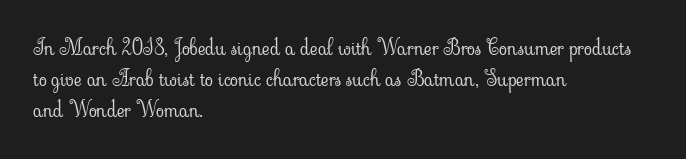
Q: Is the text bold? A: No.
Q: Is the text italic (slanted)? A: No, it is upright.
Q: Is the text underlined? A: No.
Q: How is the paragraph aligned? A: Left-aligned.
Q: Is the spacing between letters normal or unusually wide? A: Normal.
Q: Is the spacing between lines tight, normal or loose? A: Normal.
